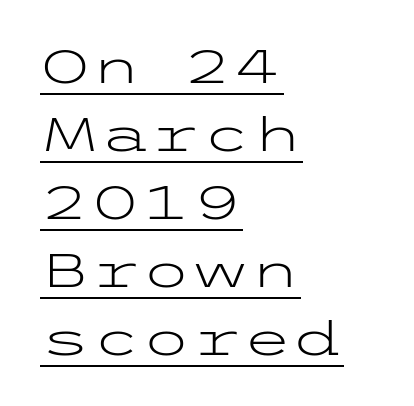
The image shows 46 px light, wide sans-serif type, upright; set left-aligned, normal line spacing (1.48x), normal letter spacing, underlined; low stroke contrast and a medium x-height.
